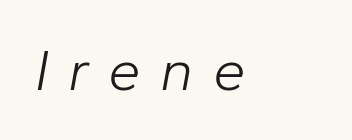
The image shows 59 px light type, italic (leaning right); set left-aligned, unusually wide letter spacing (+0.32 em), not underlined; low stroke contrast and a medium x-height.
